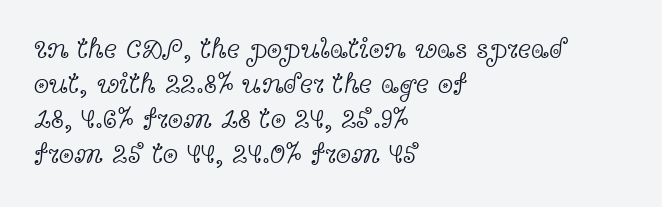
{"serif": "yes", "italic": "no", "bold": "no", "weight": "light", "width": "wide", "x_height": "medium", "monospaced": "no", "underline": "no", "align": "left", "line_spacing": "normal", "line_spacing_ratio": 1.25, "letter_spacing": "normal", "letter_spacing_em": 0.0, "glyph_px": 28}
